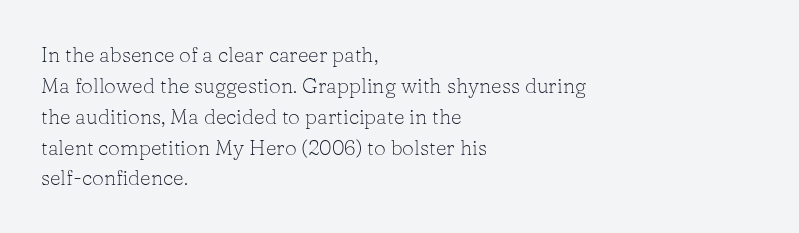
{"italic": "no", "bold": "no", "underline": "no", "align": "left", "line_spacing": "normal", "line_spacing_ratio": 1.47, "letter_spacing": "normal", "letter_spacing_em": 0.0, "glyph_px": 21}
